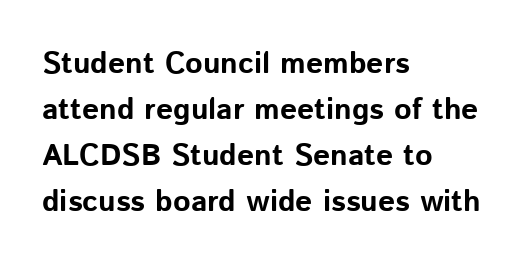
Q: Is the text bold? A: Yes.
Q: Is the text italic (slanted)? A: No, it is upright.
Q: Is the typeface a serif or a sans-serif typeface? A: Sans-serif.
Q: Is the text underlined? A: No.
Q: How is the paragraph aligned? A: Left-aligned.
Q: Is the spacing between letters normal or unusually wide? A: Normal.
Q: Is the spacing between lines tight, normal or loose? A: Normal.
Q: Width (condensed, normal, or wide)? A: Normal.
Q: Stroke contrast? A: Low.
Q: x-height? A: Medium.
Q: Monospaced? A: No.
